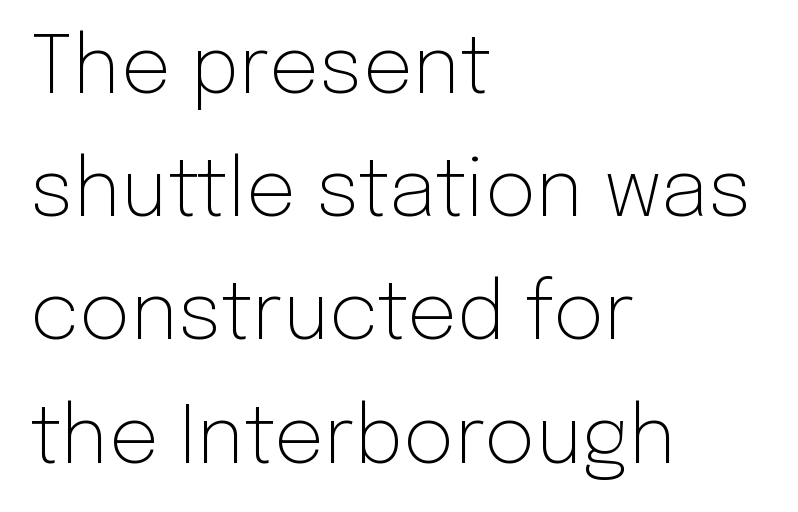
The image shows 79 px light sans-serif type, upright; set left-aligned, normal line spacing (1.56x), normal letter spacing, not underlined; low stroke contrast and a medium x-height.
